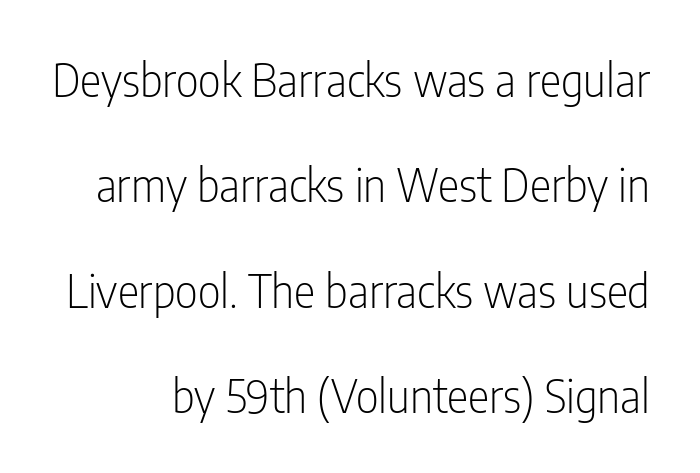
The image shows 45 px light, condensed sans-serif type, upright; set loose line spacing (2.34x), normal letter spacing, not underlined; low stroke contrast and a medium x-height.
